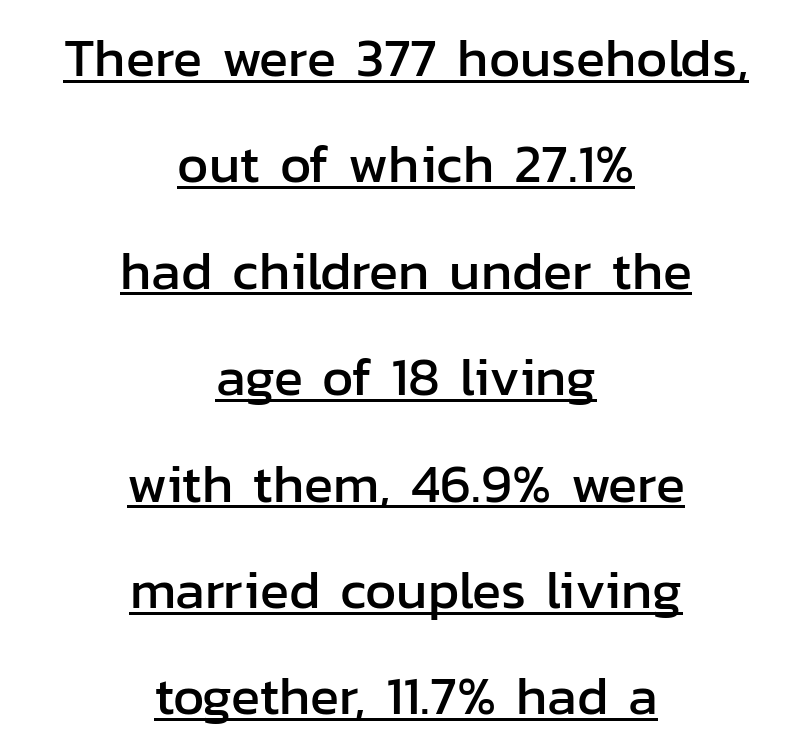
{"serif": "no", "italic": "no", "width": "normal", "stroke_contrast": "low", "x_height": "medium", "monospaced": "no", "underline": "yes", "align": "center", "line_spacing": "loose", "line_spacing_ratio": 1.97, "letter_spacing": "normal", "letter_spacing_em": 0.0, "glyph_px": 54}
